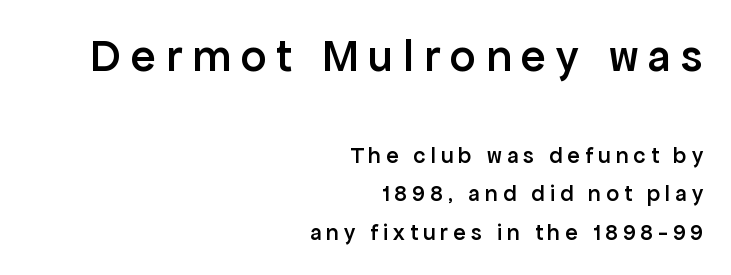
The image shows 46 px semibold sans-serif type, upright; set right-aligned, normal line spacing (1.66x), unusually wide letter spacing (+0.22 em), not underlined; the first (top) block is 2.0x larger; low stroke contrast and a medium x-height.
